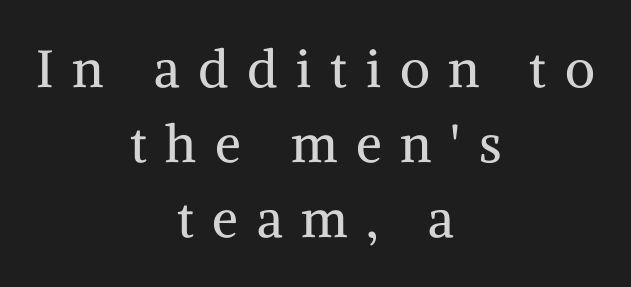
{"serif": "yes", "italic": "no", "bold": "no", "weight": "regular", "width": "normal", "stroke_contrast": "medium", "x_height": "medium", "monospaced": "no", "underline": "no", "align": "center", "line_spacing": "normal", "line_spacing_ratio": 1.44, "letter_spacing": "wide", "letter_spacing_em": 0.36, "glyph_px": 52}
